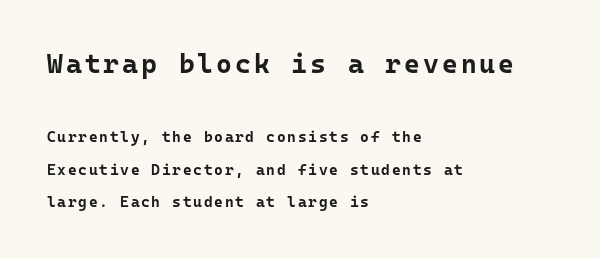
Q: Is the text bold? A: Yes.
Q: Is the text italic (slanted)? A: No, it is upright.
Q: Is the text underlined? A: No.
Q: How is the paragraph aligned? A: Left-aligned.
Q: Is the spacing between lines tight, normal or loose? A: Loose.
Q: Which block of text is set in a larger size, the first (top) or the second (bottom)? A: The first (top) one.
